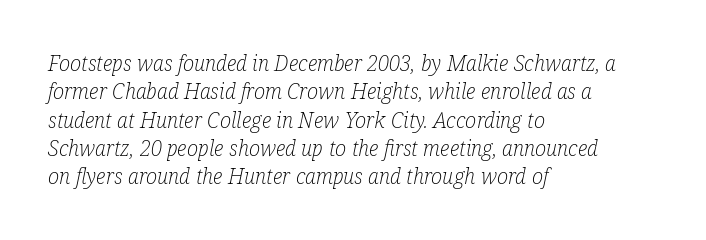
{"italic": "yes", "lean": "right", "slant_degrees": 12, "bold": "no", "underline": "no", "align": "left", "line_spacing": "normal", "line_spacing_ratio": 1.35, "letter_spacing": "normal", "letter_spacing_em": 0.0, "glyph_px": 21}
